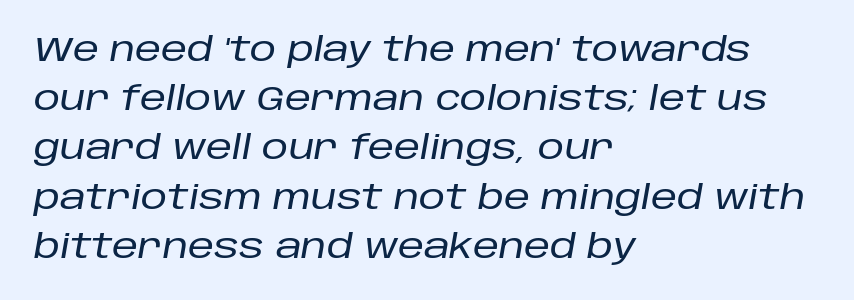
The image shows 33 px text type, italic (leaning right); set left-aligned, normal line spacing (1.49x), normal letter spacing, not underlined; low stroke contrast and a large x-height.
